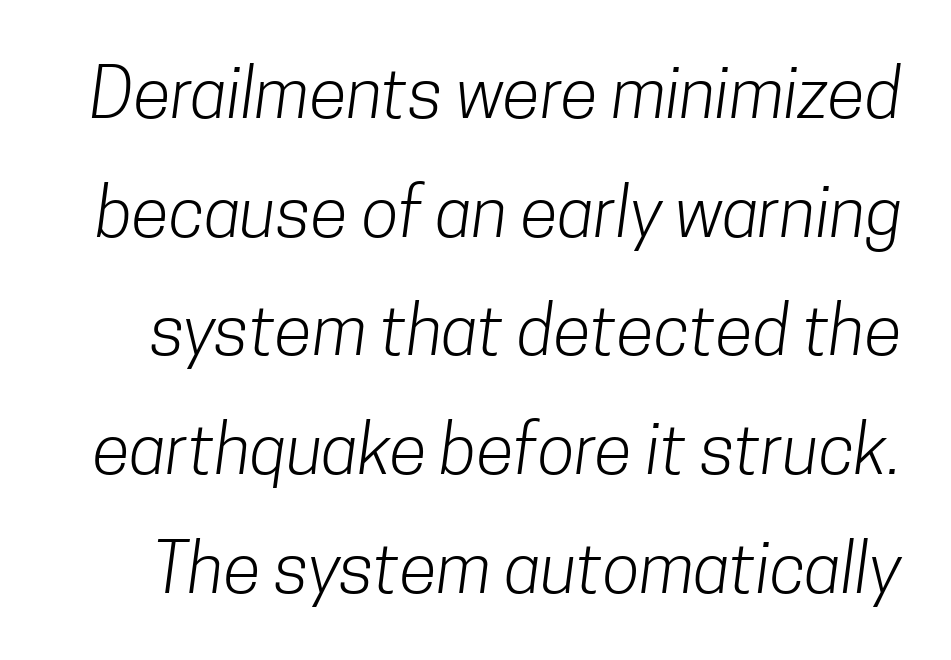
The image shows 69 px light, condensed sans-serif type; set line spacing 1.72x, normal letter spacing, not underlined; low stroke contrast and a medium x-height.
